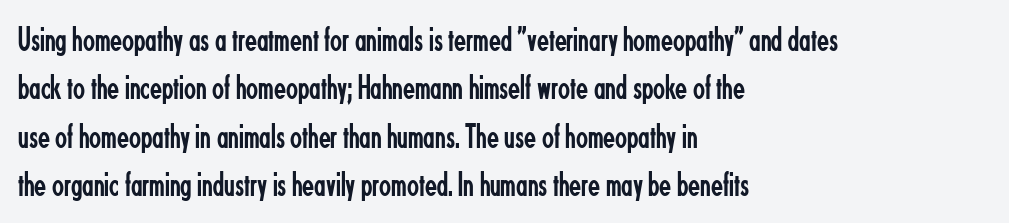
Q: Is the text bold? A: No.
Q: Is the text italic (slanted)? A: No, it is upright.
Q: Is the typeface a serif or a sans-serif typeface? A: Sans-serif.
Q: Is the text underlined? A: No.
Q: How is the paragraph aligned? A: Left-aligned.
Q: Is the spacing between letters normal or unusually wide? A: Normal.
Q: Is the spacing between lines tight, normal or loose? A: Normal.
Q: Width (condensed, normal, or wide)? A: Condensed.
Q: Stroke contrast? A: Low.
Q: x-height? A: Small.
Q: Monospaced? A: No.
